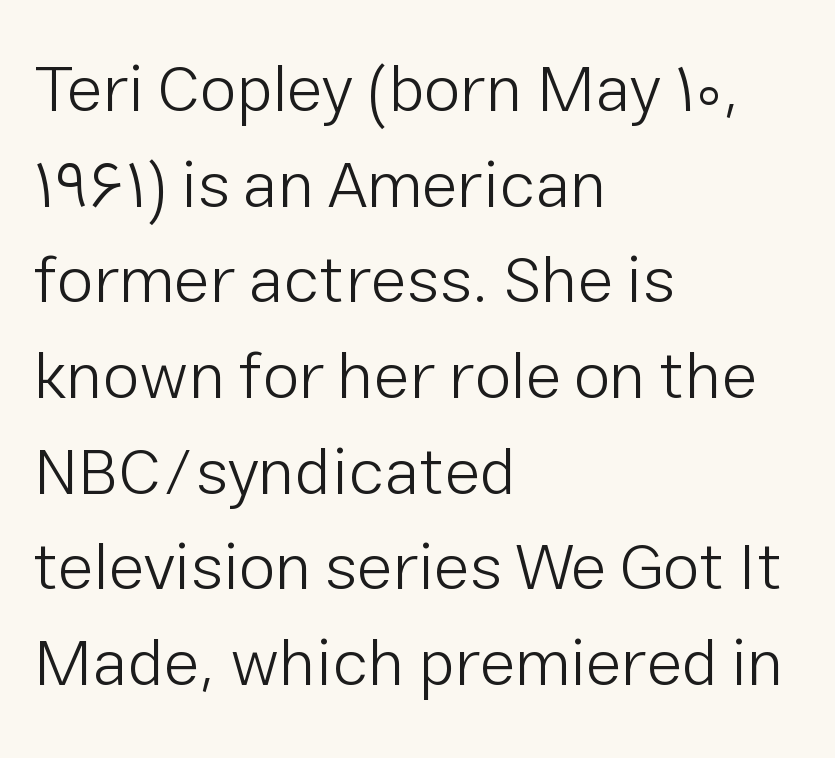
{"serif": "no", "italic": "no", "bold": "no", "weight": "light", "width": "normal", "stroke_contrast": "low", "x_height": "medium", "monospaced": "no", "underline": "no", "align": "left", "line_spacing": "normal", "line_spacing_ratio": 1.45, "letter_spacing": "normal", "letter_spacing_em": 0.0, "glyph_px": 66}
